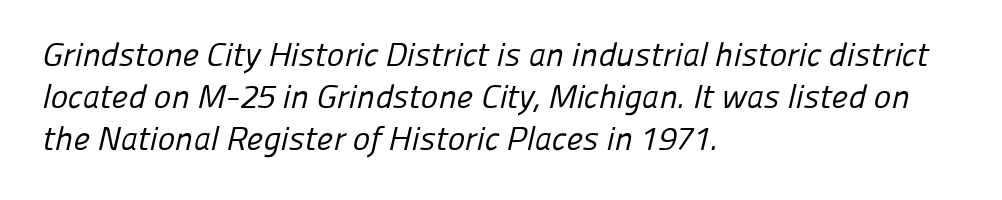
{"serif": "no", "bold": "no", "weight": "regular", "width": "normal", "stroke_contrast": "low", "x_height": "medium", "monospaced": "no", "underline": "no", "align": "left", "line_spacing": "normal", "line_spacing_ratio": 1.27, "letter_spacing": "normal", "letter_spacing_em": 0.0, "glyph_px": 33}
